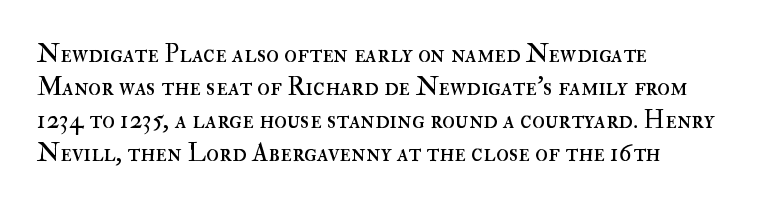
{"italic": "no", "bold": "no", "underline": "no", "align": "left", "line_spacing": "normal", "line_spacing_ratio": 1.27, "letter_spacing": "normal", "letter_spacing_em": 0.0, "glyph_px": 26}
